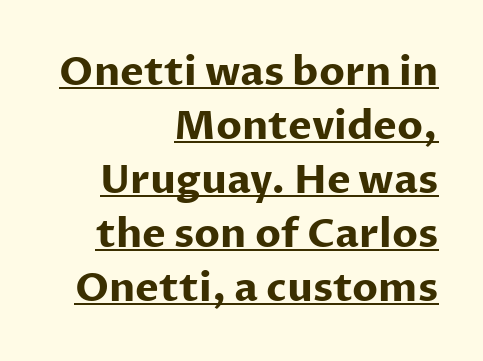
Q: Is the text bold? A: Yes.
Q: Is the text italic (slanted)? A: No, it is upright.
Q: Is the typeface a serif or a sans-serif typeface? A: Sans-serif.
Q: Is the text underlined? A: Yes.
Q: How is the paragraph aligned? A: Right-aligned.
Q: Is the spacing between letters normal or unusually wide? A: Normal.
Q: Is the spacing between lines tight, normal or loose? A: Normal.
Q: Width (condensed, normal, or wide)? A: Normal.
Q: Stroke contrast? A: Low.
Q: x-height? A: Medium.
Q: Monospaced? A: No.
